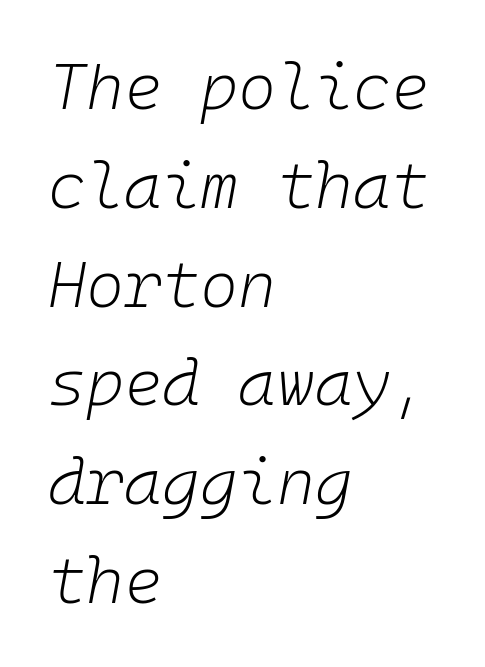
Normally led — the rows are evenly, conventionally spaced. Is this a heavy cut? Hardly; it is regular or lighter. Rendered with sloped, italic letterforms. Do the characters align in a grid? Yes, the font is monospaced. Each word holds together tightly as a unit, with standard inter-letter gaps. Descenders hang freely into open space.
